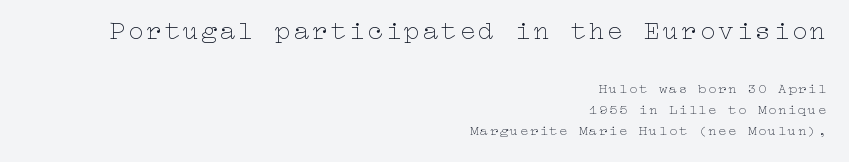
Q: Is the text bold? A: No.
Q: Is the text italic (slanted)? A: No, it is upright.
Q: Is the text underlined? A: No.
Q: How is the paragraph aligned? A: Right-aligned.
Q: Is the spacing between lines tight, normal or loose? A: Normal.
Q: Which block of text is set in a larger size, the first (top) or the second (bottom)? A: The first (top) one.
